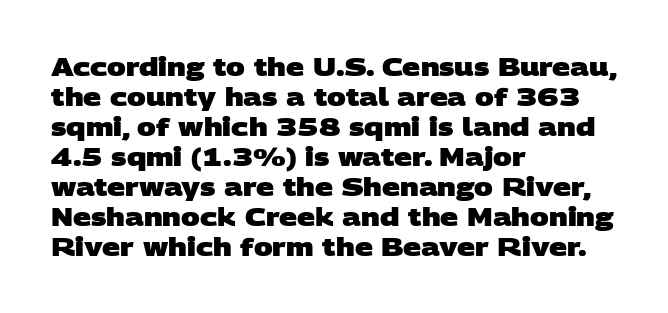
The image shows 25 px bold type; set left-aligned, line spacing 1.2x, normal letter spacing, not underlined.
